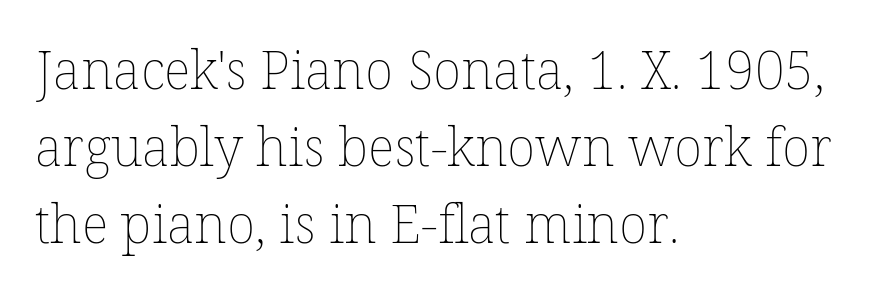
The image shows 53 px thin type, upright; set left-aligned, normal line spacing (1.45x), normal letter spacing, not underlined; low stroke contrast and a medium x-height.
